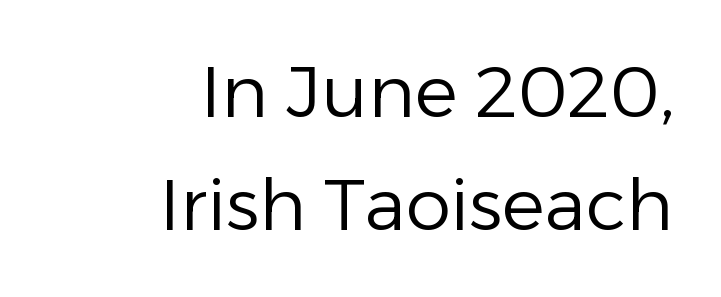
If you measured baseline to baseline, you'd find a middling distance. Look at the bottom of the vertical strokes: they stop flat, with no serifs. A bare baseline throughout the passage. Tracking here is standard; glyphs follow each other at the usual distance. These lines stack with their right ends in a neat column. Characters remain perfectly vertical along every line.
